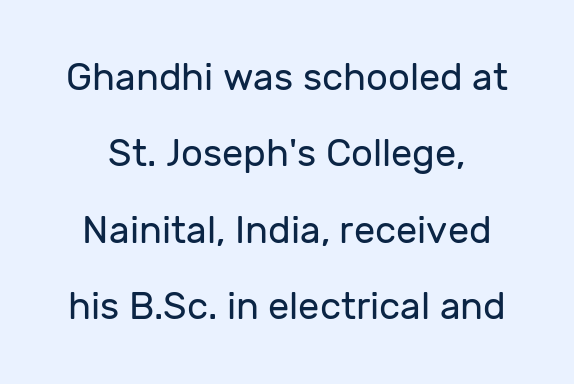
Glance below the letters and you will spot only blank space. Inter-character spacing is left at the font's built-in metrics. In terms of posture, this sample is upright. Think of a printed novel: that variable character pitch is what you see here.
